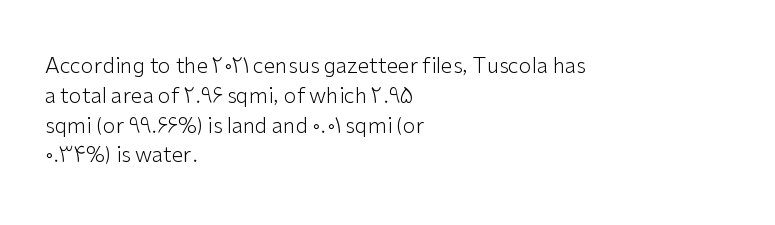
The image shows 21 px text type, upright; set left-aligned, normal line spacing (1.42x), normal letter spacing, not underlined.
